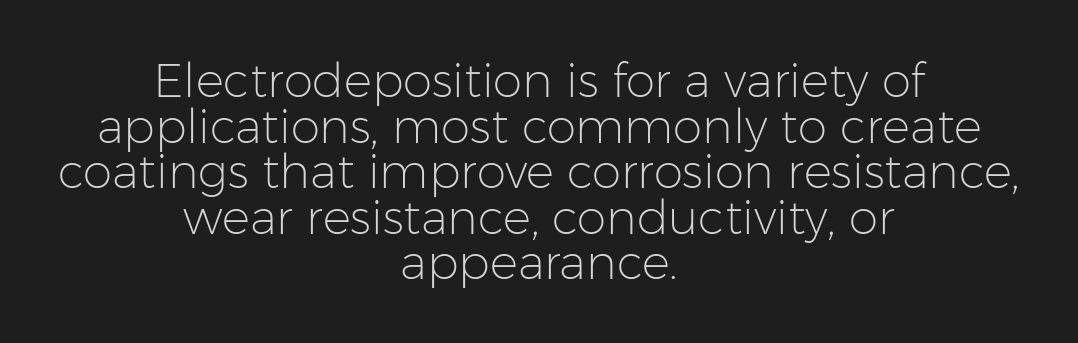
{"serif": "no", "italic": "no", "bold": "no", "weight": "light", "width": "normal", "stroke_contrast": "low", "x_height": "medium", "monospaced": "no", "underline": "no", "align": "center", "line_spacing": "tight", "line_spacing_ratio": 0.97, "letter_spacing": "normal", "letter_spacing_em": 0.0, "glyph_px": 47}
